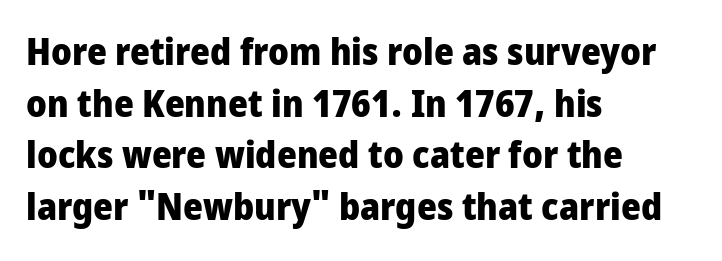
{"serif": "no", "italic": "no", "bold": "yes", "weight": "heavy", "width": "condensed", "stroke_contrast": "low", "x_height": "large", "monospaced": "no", "underline": "no", "align": "left", "line_spacing": "normal", "line_spacing_ratio": 1.36, "letter_spacing": "normal", "letter_spacing_em": 0.0, "glyph_px": 38}
